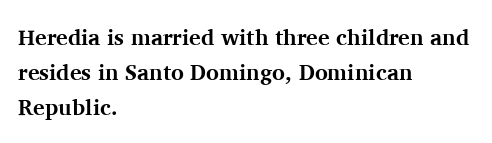
{"italic": "no", "bold": "yes", "underline": "no", "align": "left", "line_spacing": "normal", "line_spacing_ratio": 1.58, "letter_spacing": "normal", "letter_spacing_em": 0.0, "glyph_px": 22}
